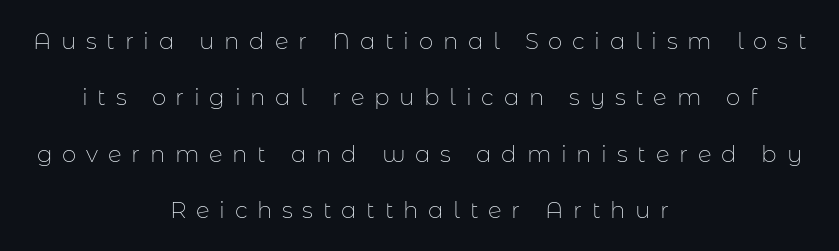
The block of text is sparse from top to bottom, with ample space between rows. Descenders hang freely into open space. Designer's note — italics off, roman on. You could only call the tracking loose — the letters float apart. Short and long lines alike share a common midpoint.
